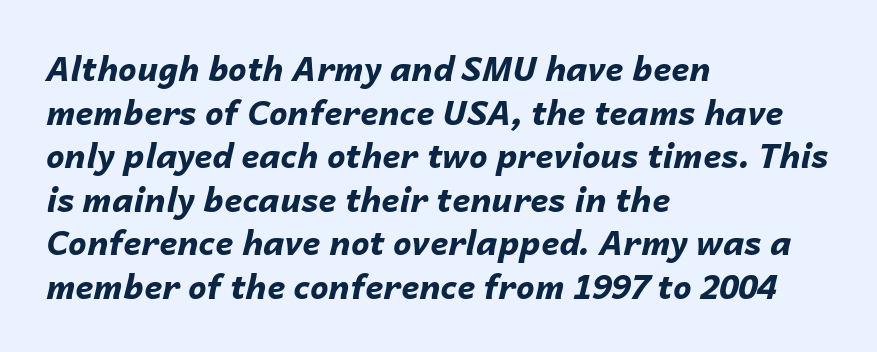
Interline gaps are of average width in this sample. Heft: maximum for text — a bold. Short note: letters normally spaced. The passage shown is not underscored anywhere.
